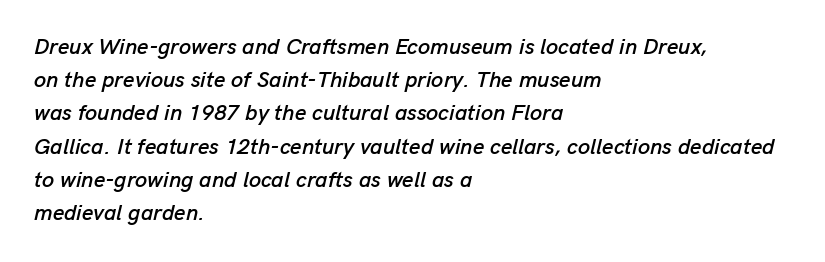
{"italic": "yes", "lean": "right", "slant_degrees": 13, "underline": "no", "align": "left", "line_spacing": "normal", "line_spacing_ratio": 1.51, "letter_spacing": "normal", "letter_spacing_em": 0.0, "glyph_px": 22}
